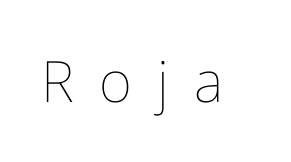
Q: Is the text bold? A: No.
Q: Is the text italic (slanted)? A: No, it is upright.
Q: Is the text underlined? A: No.
Q: Is the spacing between letters normal or unusually wide? A: Unusually wide.
Q: Width (condensed, normal, or wide)? A: Normal.
Q: Stroke contrast? A: Low.
Q: x-height? A: Medium.
Q: Monospaced? A: No.
